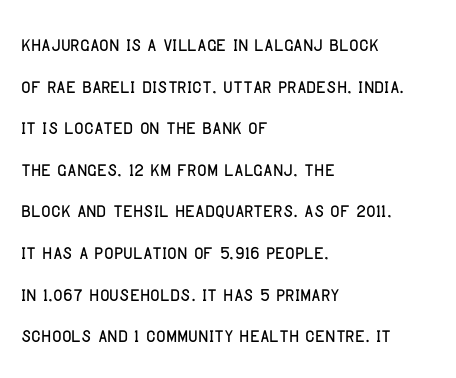
The glyphs are unaccompanied by any horizontal stroke below them. Nope, not italic — everything's standing straight. This sample keeps an unexceptional amount of space between lines. The lines are quadded left. Characters follow at the spacing the type designer built in.
